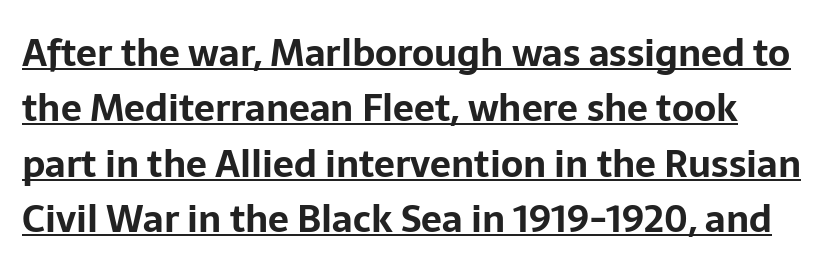
{"serif": "no", "italic": "no", "bold": "yes", "weight": "bold", "width": "normal", "stroke_contrast": "low", "x_height": "medium", "monospaced": "no", "underline": "yes", "line_spacing": "normal", "line_spacing_ratio": 1.5, "letter_spacing": "normal", "letter_spacing_em": 0.0, "glyph_px": 37}
